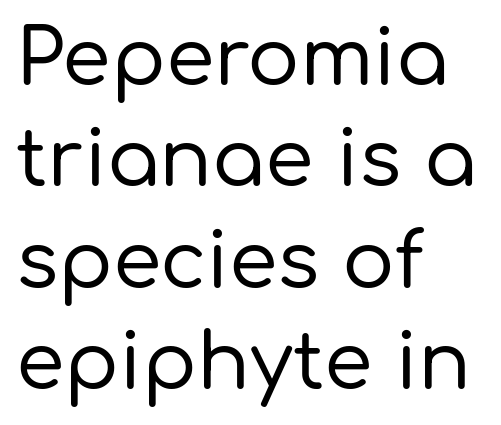
These lines are composed in type without serifs. Style check: upright. Here the designer chose a conventional face with non-uniform glyph widths. In CSS terms this would be text-align: left. Descenders are the only things crossing below the line. Glyph-to-glyph distance matches everyday printed text.
